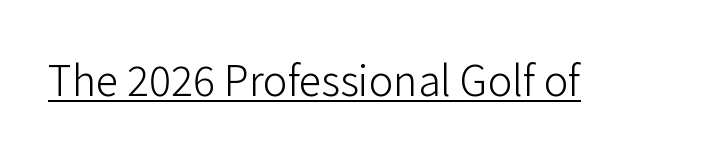
{"serif": "no", "italic": "no", "bold": "no", "weight": "light", "width": "normal", "stroke_contrast": "low", "x_height": "medium", "monospaced": "no", "underline": "yes", "letter_spacing": "normal", "letter_spacing_em": 0.0, "glyph_px": 41}
